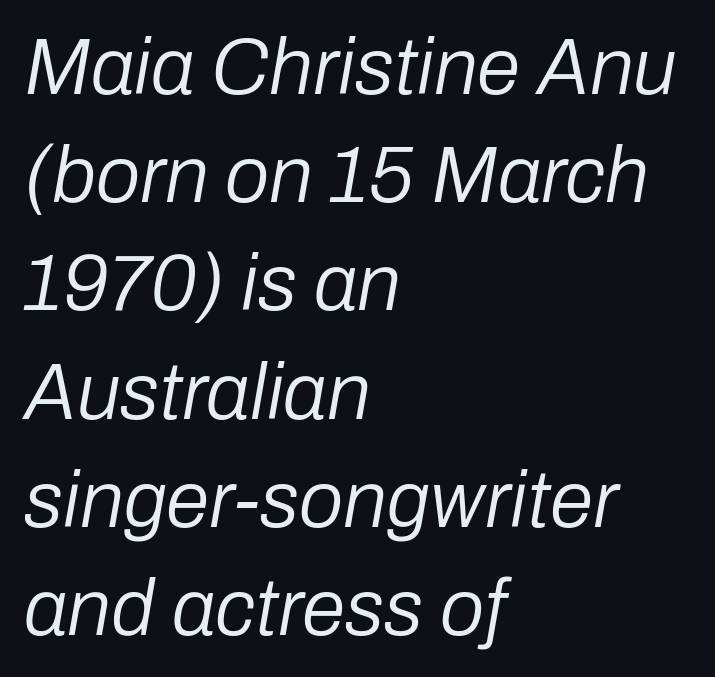
{"italic": "yes", "lean": "right", "slant_degrees": 10, "bold": "no", "weight": "regular", "width": "normal", "stroke_contrast": "low", "x_height": "medium", "monospaced": "no", "underline": "no", "align": "left", "line_spacing": "normal", "line_spacing_ratio": 1.37, "letter_spacing": "normal", "letter_spacing_em": 0.0, "glyph_px": 79}
